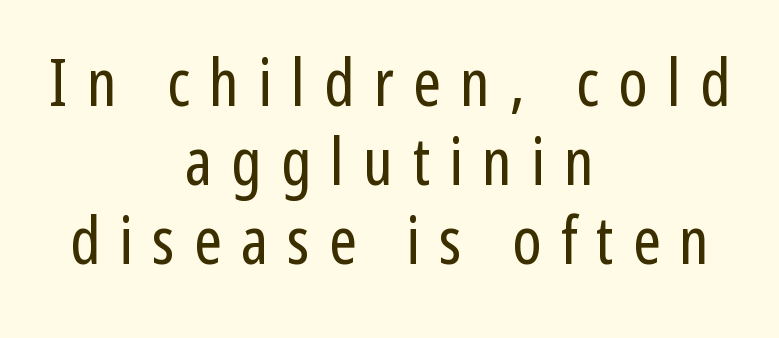
The image shows 66 px regular-weight, condensed sans-serif type, upright; set centered, line spacing 1.2x, unusually wide letter spacing (+0.29 em), not underlined; low stroke contrast and a medium x-height.
